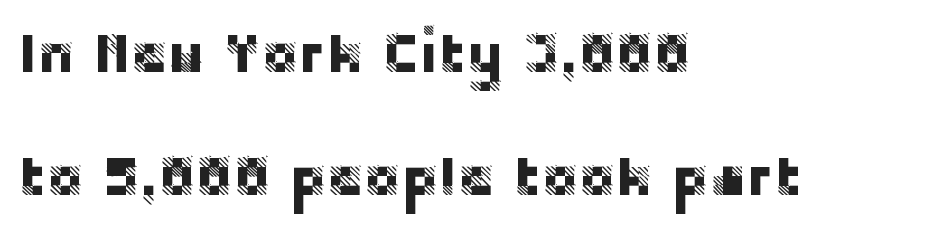
Q: Is the text italic (slanted)? A: No, it is upright.
Q: Is the typeface a serif or a sans-serif typeface? A: Sans-serif.
Q: Is the text underlined? A: No.
Q: How is the paragraph aligned? A: Left-aligned.
Q: Is the spacing between letters normal or unusually wide? A: Normal.
Q: Is the spacing between lines tight, normal or loose? A: Loose.
Q: Width (condensed, normal, or wide)? A: Normal.
Q: Stroke contrast? A: Low.
Q: x-height? A: Large.
Q: Monospaced? A: No.
